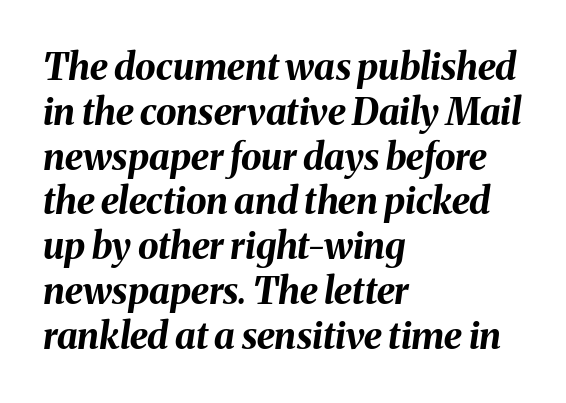
{"italic": "yes", "lean": "right", "slant_degrees": 8, "bold": "yes", "weight": "bold", "width": "normal", "stroke_contrast": "medium", "x_height": "medium", "monospaced": "no", "underline": "no", "align": "left", "line_spacing_ratio": 1.21, "letter_spacing": "normal", "letter_spacing_em": 0.0, "glyph_px": 37}
